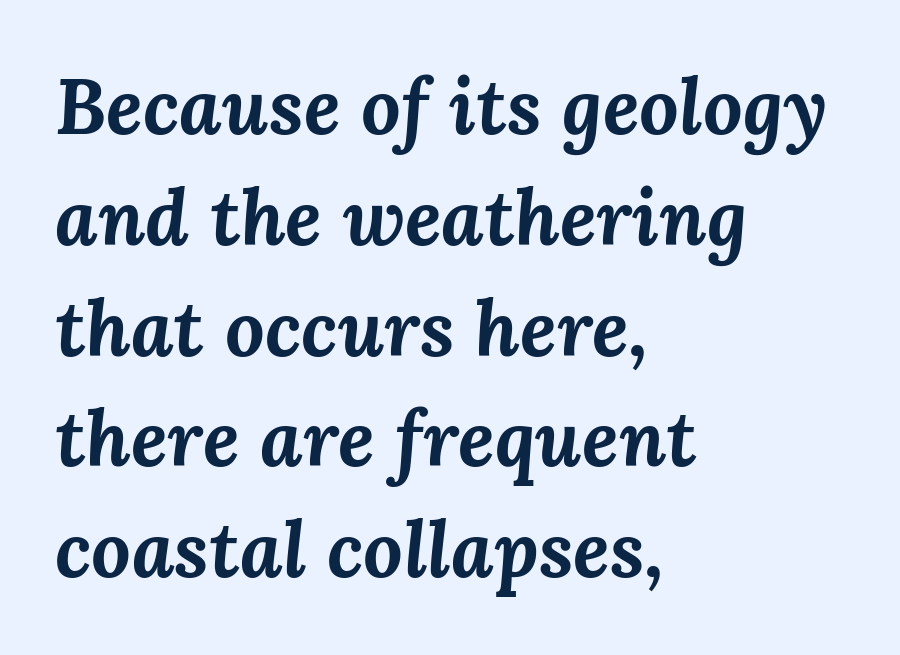
Q: Is the text bold? A: Yes.
Q: Is the text italic (slanted)? A: Yes, it leans right by about 3 degrees.
Q: Is the text underlined? A: No.
Q: How is the paragraph aligned? A: Left-aligned.
Q: Is the spacing between letters normal or unusually wide? A: Normal.
Q: Is the spacing between lines tight, normal or loose? A: Normal.
Q: Width (condensed, normal, or wide)? A: Normal.
Q: Stroke contrast? A: Medium.
Q: x-height? A: Medium.
Q: Monospaced? A: No.
